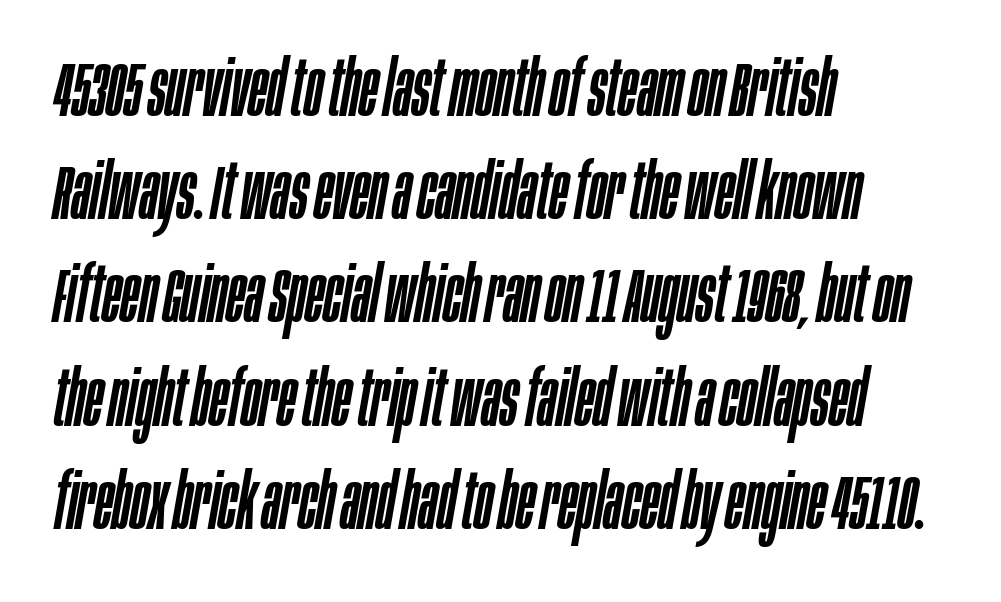
{"italic": "yes", "lean": "right", "slant_degrees": 10, "width": "condensed", "stroke_contrast": "low", "x_height": "large", "monospaced": "no", "underline": "no", "align": "left", "line_spacing": "normal", "line_spacing_ratio": 1.34, "letter_spacing": "normal", "letter_spacing_em": 0.0, "glyph_px": 77}
